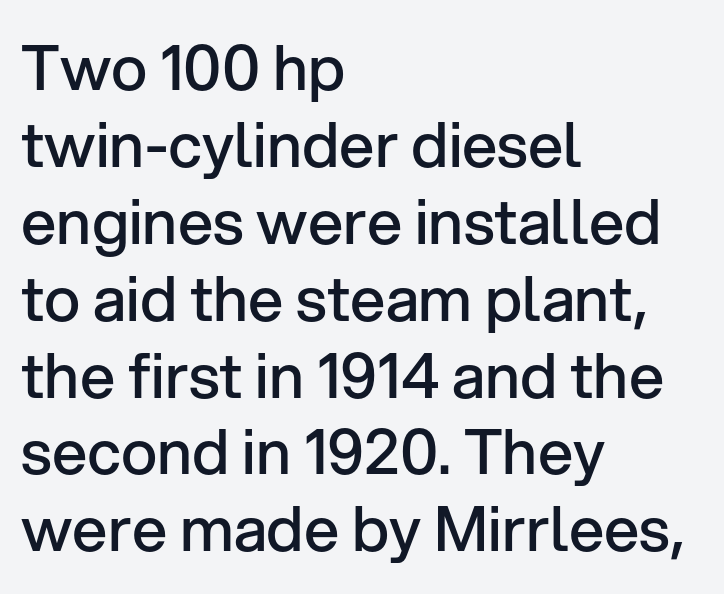
Q: Is the text bold? A: Semi-bold.
Q: Is the text italic (slanted)? A: No, it is upright.
Q: Is the typeface a serif or a sans-serif typeface? A: Sans-serif.
Q: Is the text underlined? A: No.
Q: How is the paragraph aligned? A: Left-aligned.
Q: Is the spacing between letters normal or unusually wide? A: Normal.
Q: Width (condensed, normal, or wide)? A: Normal.
Q: Stroke contrast? A: Low.
Q: x-height? A: Medium.
Q: Monospaced? A: No.
